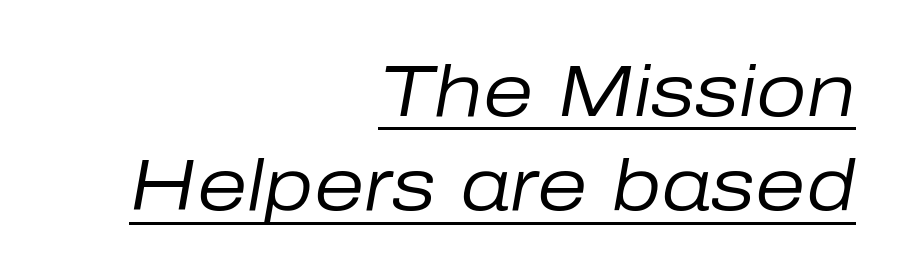
{"italic": "yes", "lean": "right", "slant_degrees": 10, "bold": "no", "weight": "regular", "width": "normal", "stroke_contrast": "low", "x_height": "medium", "monospaced": "no", "underline": "yes", "align": "right", "line_spacing": "normal", "line_spacing_ratio": 1.31, "letter_spacing": "normal", "letter_spacing_em": 0.0, "glyph_px": 72}
